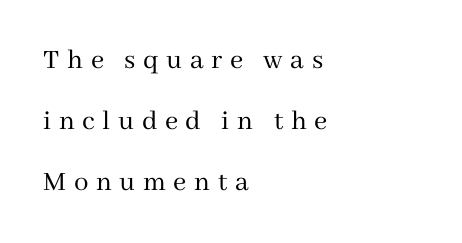
The image shows 29 px regular-weight serif type, upright; set left-aligned, loose line spacing (2.1x), unusually wide letter spacing (+0.26 em), not underlined; medium stroke contrast and a medium x-height.
